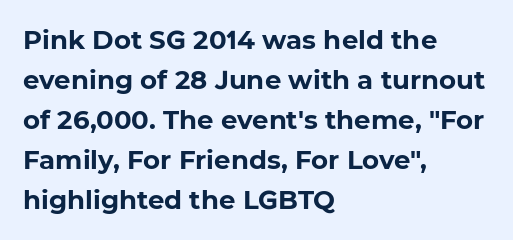
{"bold": "yes", "underline": "no", "align": "left", "line_spacing": "normal", "line_spacing_ratio": 1.54, "letter_spacing": "normal", "letter_spacing_em": 0.0, "glyph_px": 26}
